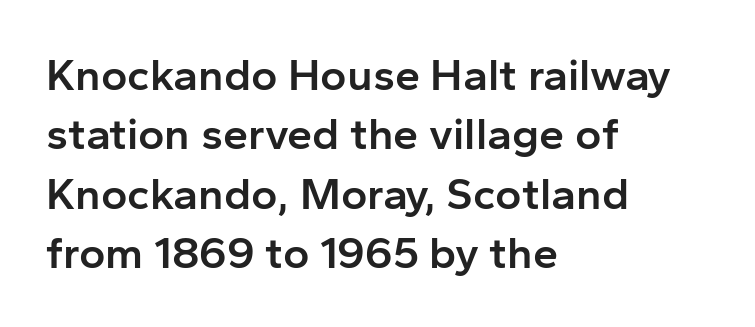
{"serif": "no", "italic": "no", "bold": "semi", "weight": "semibold", "width": "normal", "stroke_contrast": "low", "x_height": "medium", "monospaced": "no", "underline": "no", "align": "left", "line_spacing": "normal", "line_spacing_ratio": 1.32, "letter_spacing": "normal", "letter_spacing_em": 0.0, "glyph_px": 45}
